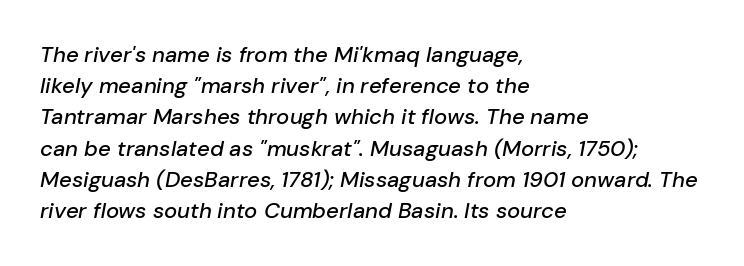
Q: Is the text italic (slanted)? A: Yes, it leans right by about 10 degrees.
Q: Is the text underlined? A: No.
Q: How is the paragraph aligned? A: Left-aligned.
Q: Is the spacing between letters normal or unusually wide? A: Normal.
Q: Is the spacing between lines tight, normal or loose? A: Normal.
